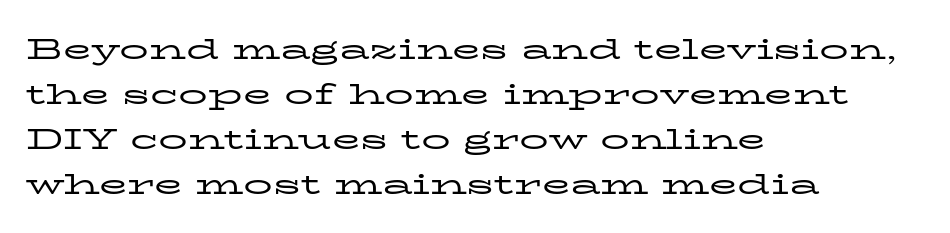
{"serif": "yes", "italic": "no", "bold": "no", "weight": "regular", "width": "wide", "stroke_contrast": "low", "x_height": "medium", "monospaced": "no", "underline": "no", "align": "left", "line_spacing": "normal", "line_spacing_ratio": 1.55, "letter_spacing": "normal", "letter_spacing_em": 0.0, "glyph_px": 29}
